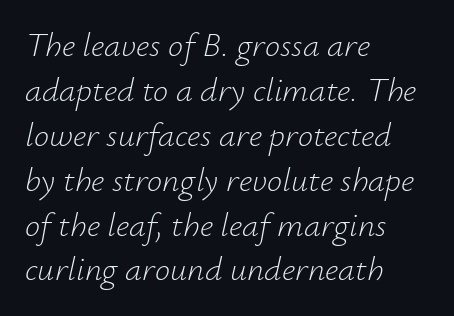
{"italic": "yes", "lean": "right", "slant_degrees": 12, "bold": "no", "weight": "light", "width": "normal", "stroke_contrast": "low", "x_height": "small", "monospaced": "no", "underline": "no", "align": "left", "line_spacing": "normal", "line_spacing_ratio": 1.32, "letter_spacing": "normal", "letter_spacing_em": 0.0, "glyph_px": 34}
